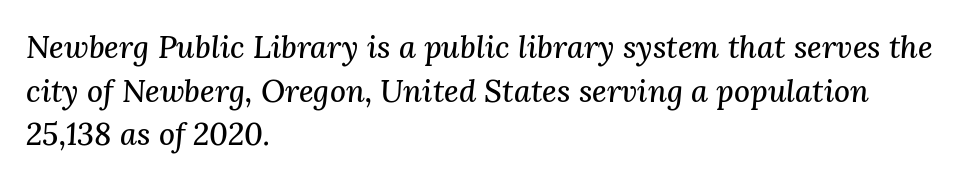
The image shows 31 px serif type, italic (leaning right); set left-aligned, normal line spacing (1.41x), normal letter spacing, not underlined; medium stroke contrast and a medium x-height.
